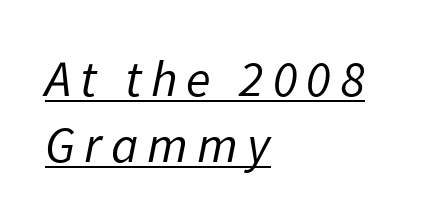
{"serif": "no", "bold": "no", "weight": "regular", "width": "normal", "stroke_contrast": "low", "x_height": "medium", "monospaced": "no", "underline": "yes", "align": "left", "line_spacing": "normal", "line_spacing_ratio": 1.29, "glyph_px": 51}
